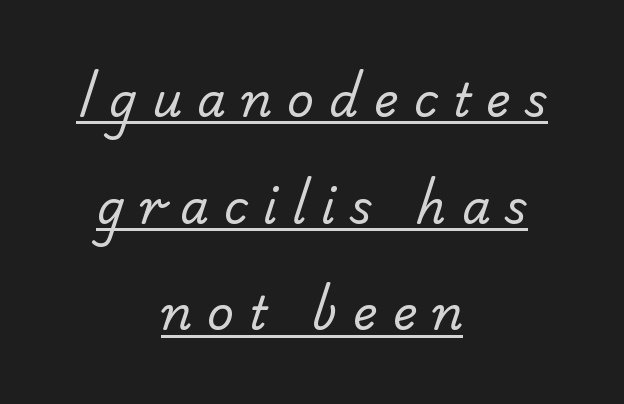
Q: Is the text bold? A: No.
Q: Is the typeface a serif or a sans-serif typeface? A: Sans-serif.
Q: Is the text underlined? A: Yes.
Q: How is the paragraph aligned? A: Centered.
Q: Is the spacing between letters normal or unusually wide? A: Unusually wide.
Q: Is the spacing between lines tight, normal or loose? A: Loose.
Q: Width (condensed, normal, or wide)? A: Normal.
Q: Stroke contrast? A: Low.
Q: x-height? A: Small.
Q: Monospaced? A: No.
